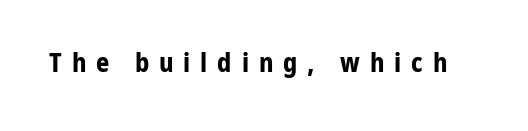
Q: Is the text bold? A: Yes.
Q: Is the text italic (slanted)? A: No, it is upright.
Q: Is the text underlined? A: No.
Q: Is the spacing between letters normal or unusually wide? A: Unusually wide.
